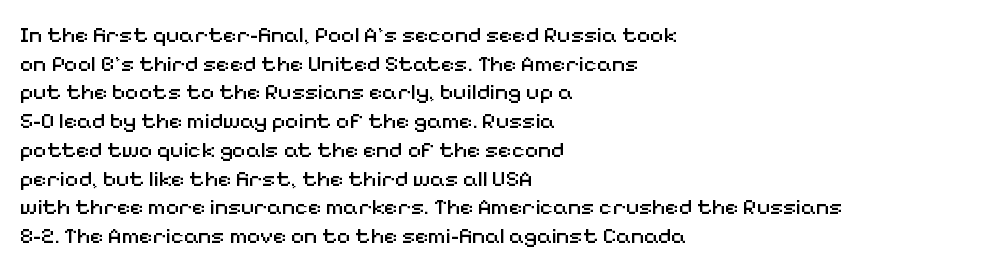
{"italic": "no", "bold": "no", "underline": "no", "align": "left", "line_spacing": "normal", "line_spacing_ratio": 1.25, "letter_spacing": "normal", "letter_spacing_em": 0.0, "glyph_px": 23}
